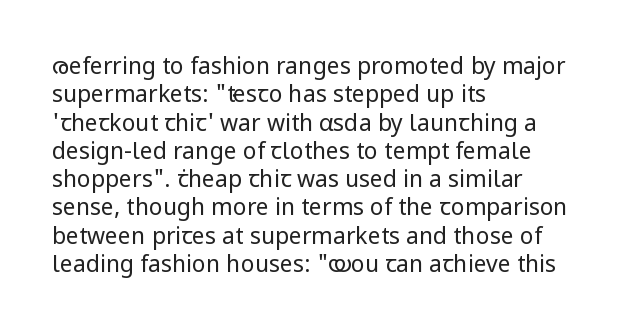
Q: Is the text bold? A: No.
Q: Is the text italic (slanted)? A: No, it is upright.
Q: Is the text underlined? A: No.
Q: How is the paragraph aligned? A: Left-aligned.
Q: Is the spacing between letters normal or unusually wide? A: Normal.
